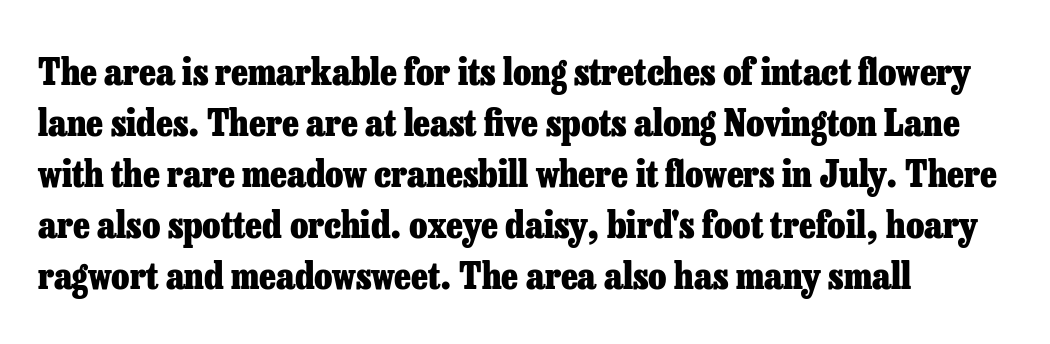
The image shows 37 px heavy serif type, upright; set left-aligned, normal line spacing (1.38x), normal letter spacing, not underlined; low stroke contrast and a medium x-height.
